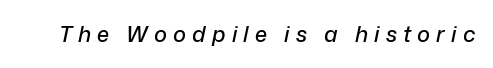
{"italic": "yes", "lean": "right", "slant_degrees": 12, "underline": "no", "letter_spacing": "wide", "letter_spacing_em": 0.28, "glyph_px": 22}
